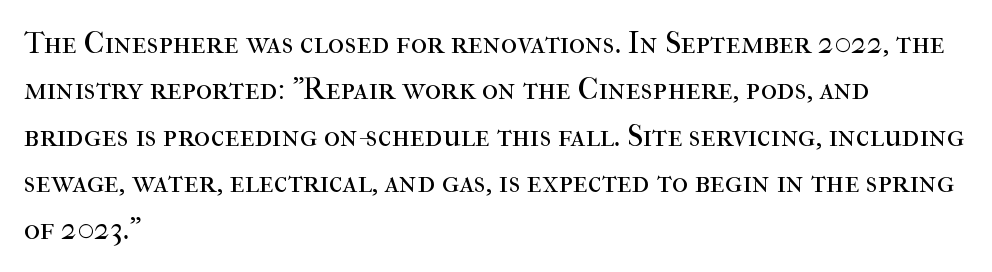
{"serif": "yes", "italic": "no", "bold": "no", "weight": "regular", "width": "normal", "stroke_contrast": "high", "x_height": "medium", "monospaced": "no", "underline": "no", "align": "left", "line_spacing": "normal", "line_spacing_ratio": 1.5, "letter_spacing": "normal", "letter_spacing_em": 0.0, "glyph_px": 31}
